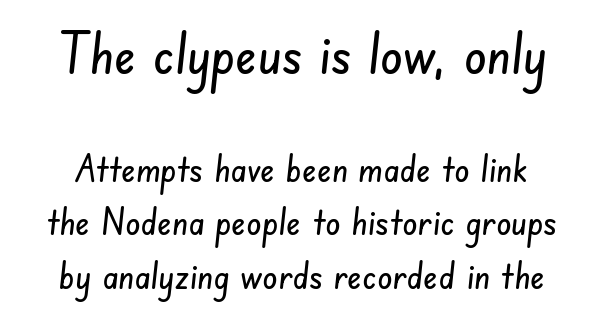
Q: Is the typeface a serif or a sans-serif typeface? A: Sans-serif.
Q: Is the text underlined? A: No.
Q: How is the paragraph aligned? A: Centered.
Q: Is the spacing between letters normal or unusually wide? A: Normal.
Q: Is the spacing between lines tight, normal or loose? A: Normal.
Q: Which block of text is set in a larger size, the first (top) or the second (bottom)? A: The first (top) one.
Q: Width (condensed, normal, or wide)? A: Condensed.
Q: Stroke contrast? A: Low.
Q: x-height? A: Small.
Q: Monospaced? A: No.
